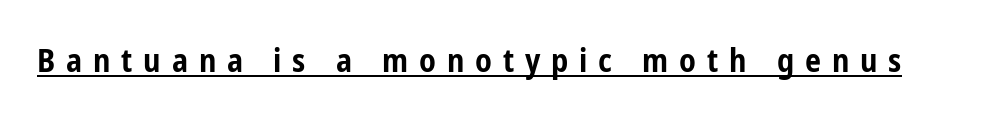
Q: Is the text bold? A: Yes.
Q: Is the text italic (slanted)? A: No, it is upright.
Q: Is the typeface a serif or a sans-serif typeface? A: Sans-serif.
Q: Is the text underlined? A: Yes.
Q: Is the spacing between letters normal or unusually wide? A: Unusually wide.
Q: Width (condensed, normal, or wide)? A: Condensed.
Q: Stroke contrast? A: Low.
Q: x-height? A: Medium.
Q: Monospaced? A: No.
